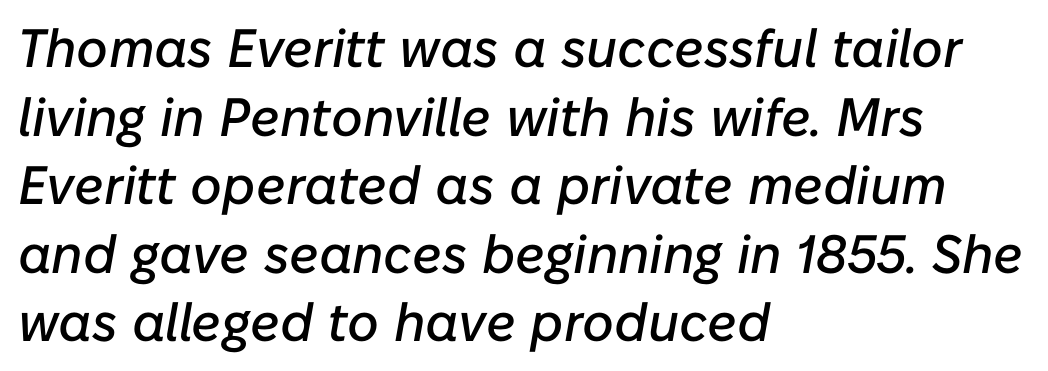
{"italic": "yes", "lean": "right", "slant_degrees": 10, "width": "normal", "stroke_contrast": "low", "x_height": "medium", "monospaced": "no", "underline": "no", "align": "left", "line_spacing": "normal", "line_spacing_ratio": 1.27, "letter_spacing": "normal", "letter_spacing_em": 0.0, "glyph_px": 54}
